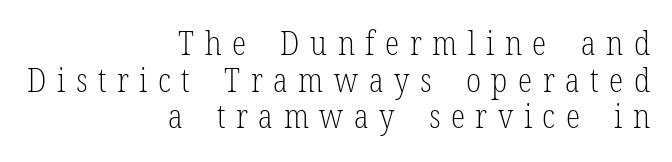
Q: Is the text bold? A: No.
Q: Is the text italic (slanted)? A: No, it is upright.
Q: Is the typeface a serif or a sans-serif typeface? A: Serif.
Q: Is the text underlined? A: No.
Q: How is the paragraph aligned? A: Right-aligned.
Q: Is the spacing between letters normal or unusually wide? A: Unusually wide.
Q: Is the spacing between lines tight, normal or loose? A: Tight.
Q: Width (condensed, normal, or wide)? A: Condensed.
Q: Stroke contrast? A: Low.
Q: x-height? A: Medium.
Q: Monospaced? A: No.
